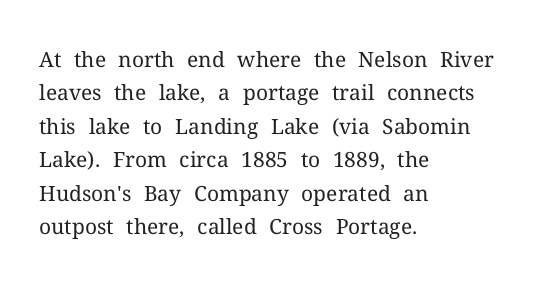
How would I describe the line gaps? Plain and ordinary. Weight: in the light-to-regular range. The type is set solid horizontally, with unmodified tracking. The lines are quadded left.
